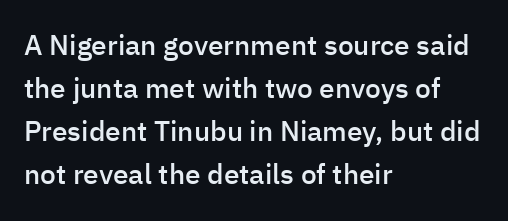
Q: Is the text bold? A: Semi-bold.
Q: Is the text italic (slanted)? A: No, it is upright.
Q: Is the typeface a serif or a sans-serif typeface? A: Sans-serif.
Q: Is the text underlined? A: No.
Q: How is the paragraph aligned? A: Left-aligned.
Q: Is the spacing between letters normal or unusually wide? A: Normal.
Q: Is the spacing between lines tight, normal or loose? A: Normal.
Q: Width (condensed, normal, or wide)? A: Normal.
Q: Stroke contrast? A: Low.
Q: x-height? A: Medium.
Q: Monospaced? A: No.
